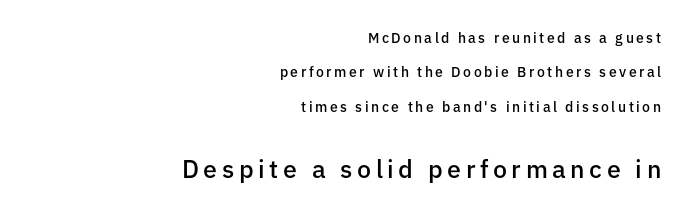
Upright lettering throughout. Nobody drew a line under any word here. Successive baselines arrive slowly, with a big drop between each. Weight: semibold (demi). The text block is weighted toward the right margin, trailing off unevenly leftward.
